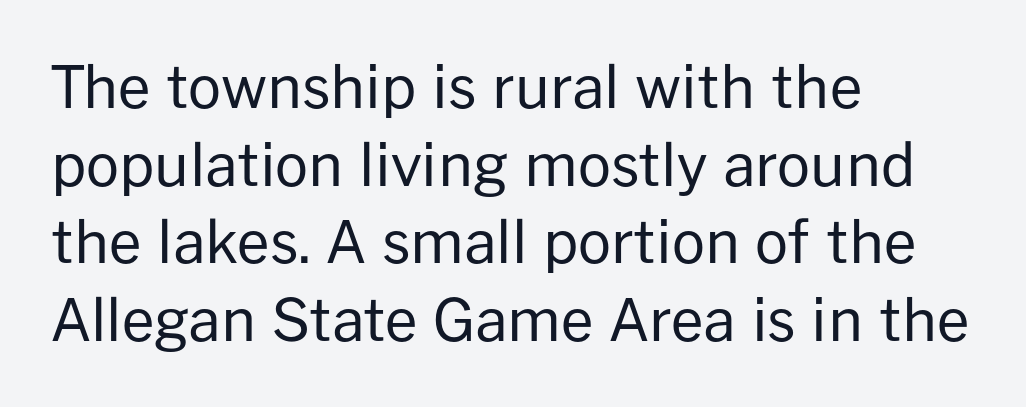
Standard letterfit; no display-style spreading of the glyphs. In terms of posture, this sample is upright. Descenders are the only things crossing below the line. Reading down the block, your eye returns to a fixed left position each line. The typeface has the unassuming heft of standard copy or less.
